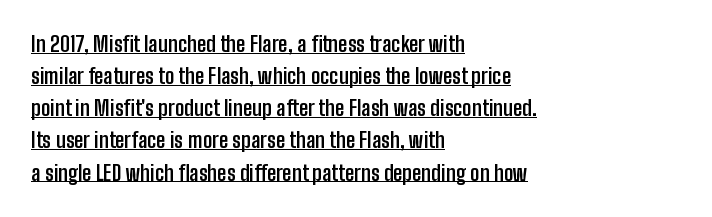
Between one letter and the next there's only the usual sliver of space. The lettering holds an erect, upright posture throughout. The rag falls on the right side of this text block. Does a line run under the words? Yes, clearly. The line-height multiplier appears to be the usual default.
